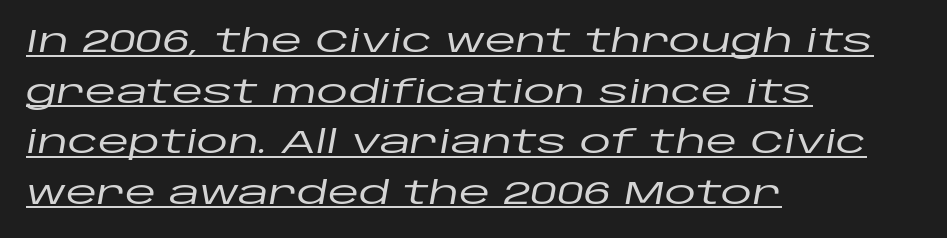
Q: Is the text italic (slanted)? A: Yes, it leans right by about 10 degrees.
Q: Is the text underlined? A: Yes.
Q: How is the paragraph aligned? A: Left-aligned.
Q: Is the spacing between letters normal or unusually wide? A: Normal.
Q: Is the spacing between lines tight, normal or loose? A: Normal.
Q: Width (condensed, normal, or wide)? A: Wide.
Q: Stroke contrast? A: Low.
Q: x-height? A: Large.
Q: Monospaced? A: No.
